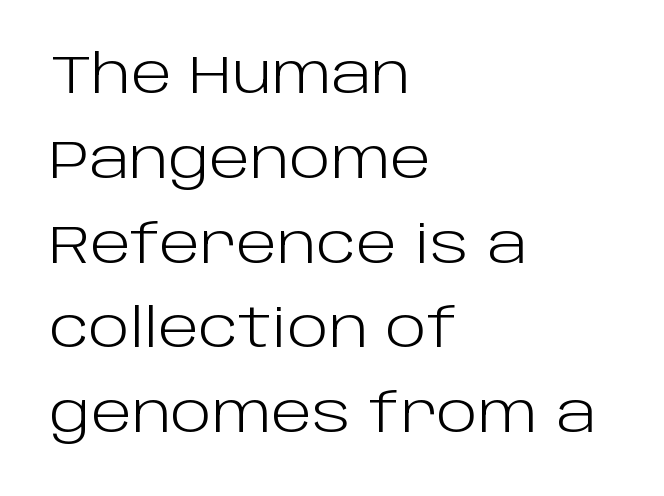
Q: Is the text bold? A: No.
Q: Is the text italic (slanted)? A: No, it is upright.
Q: Is the typeface a serif or a sans-serif typeface? A: Sans-serif.
Q: Is the text underlined? A: No.
Q: How is the paragraph aligned? A: Left-aligned.
Q: Is the spacing between letters normal or unusually wide? A: Normal.
Q: Is the spacing between lines tight, normal or loose? A: Normal.
Q: Width (condensed, normal, or wide)? A: Normal.
Q: Stroke contrast? A: Low.
Q: x-height? A: Large.
Q: Monospaced? A: No.
